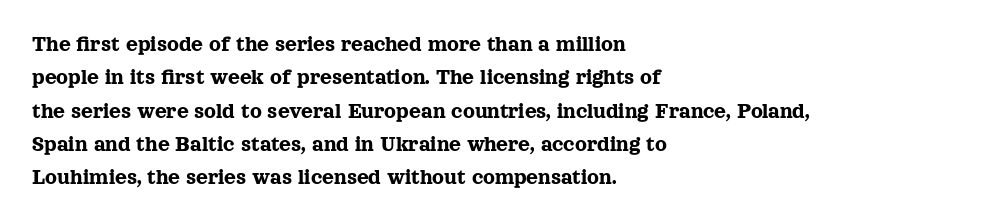
Q: Is the text italic (slanted)? A: No, it is upright.
Q: Is the text underlined? A: No.
Q: How is the paragraph aligned? A: Left-aligned.
Q: Is the spacing between letters normal or unusually wide? A: Normal.
Q: Is the spacing between lines tight, normal or loose? A: Normal.
